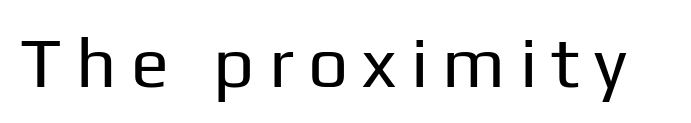
The image shows 71 px regular-weight sans-serif type, upright; set unusually wide letter spacing (+0.2 em), not underlined; low stroke contrast and a medium x-height.
